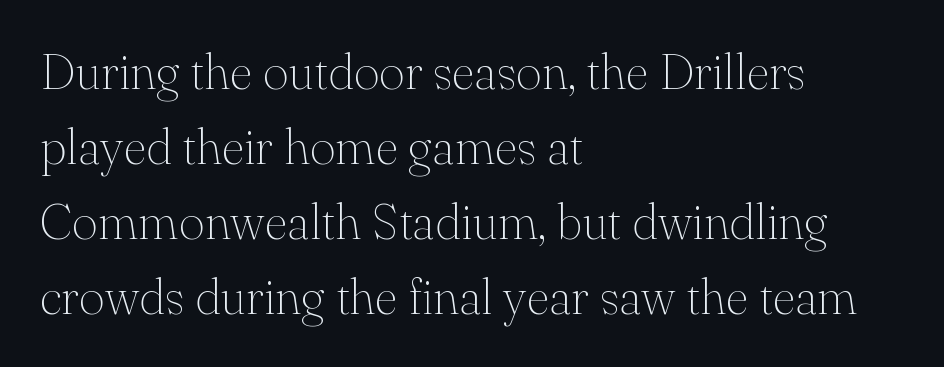
Q: Is the text bold? A: No.
Q: Is the text italic (slanted)? A: No, it is upright.
Q: Is the typeface a serif or a sans-serif typeface? A: Serif.
Q: Is the text underlined? A: No.
Q: How is the paragraph aligned? A: Left-aligned.
Q: Is the spacing between letters normal or unusually wide? A: Normal.
Q: Is the spacing between lines tight, normal or loose? A: Normal.
Q: Width (condensed, normal, or wide)? A: Normal.
Q: Stroke contrast? A: Medium.
Q: x-height? A: Small.
Q: Monospaced? A: No.
